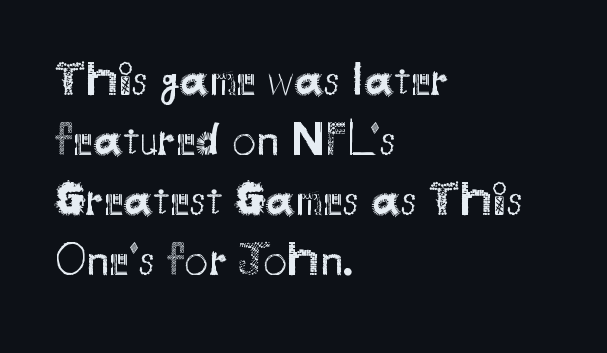
The image shows 47 px regular-weight sans-serif type, upright; set left-aligned, normal line spacing (1.28x), normal letter spacing, not underlined; medium stroke contrast and a small x-height.
